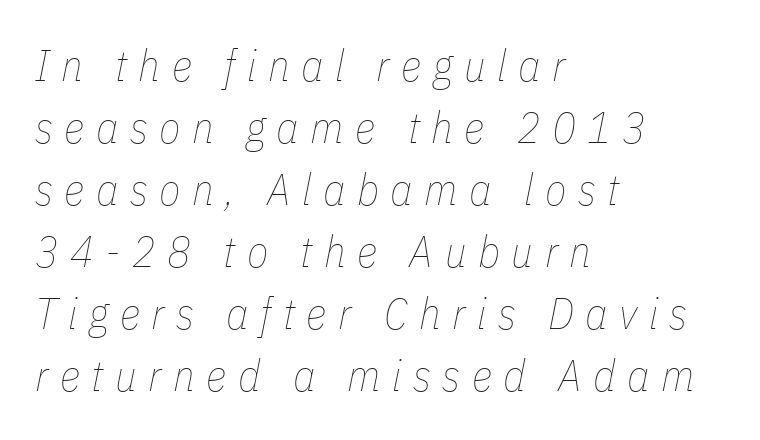
The image shows 44 px thin, condensed type, italic (leaning right); set left-aligned, normal line spacing (1.41x), unusually wide letter spacing (+0.26 em), not underlined; low stroke contrast and a medium x-height.
